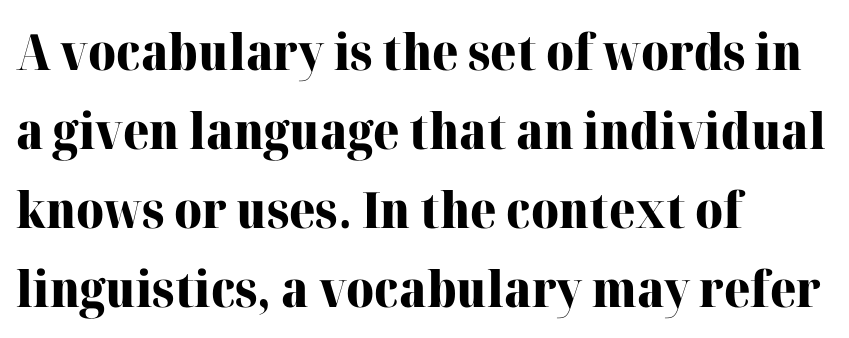
{"serif": "yes", "italic": "no", "bold": "yes", "weight": "heavy", "width": "normal", "stroke_contrast": "high", "x_height": "medium", "monospaced": "no", "underline": "no", "align": "left", "line_spacing": "normal", "line_spacing_ratio": 1.58, "letter_spacing": "normal", "letter_spacing_em": 0.0, "glyph_px": 50}
